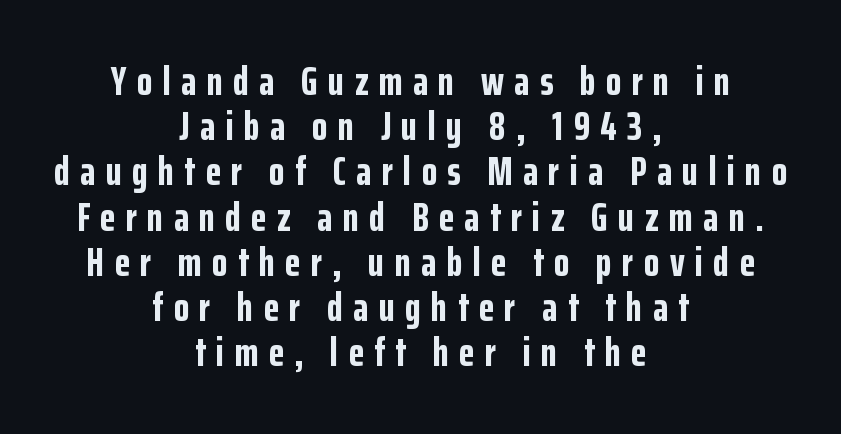
Q: Is the text bold? A: Yes.
Q: Is the text italic (slanted)? A: No, it is upright.
Q: Is the typeface a serif or a sans-serif typeface? A: Sans-serif.
Q: Is the text underlined? A: No.
Q: How is the paragraph aligned? A: Centered.
Q: Is the spacing between letters normal or unusually wide? A: Unusually wide.
Q: Is the spacing between lines tight, normal or loose? A: Tight.
Q: Width (condensed, normal, or wide)? A: Condensed.
Q: Stroke contrast? A: Low.
Q: x-height? A: Medium.
Q: Monospaced? A: No.
